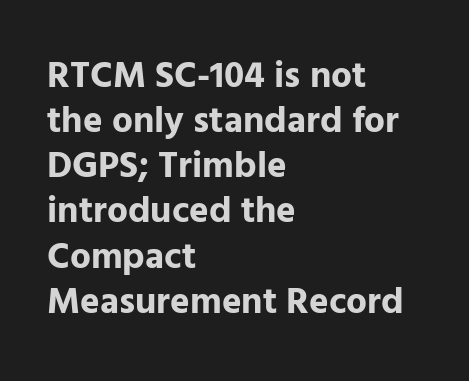
{"serif": "no", "italic": "no", "bold": "yes", "weight": "bold", "width": "normal", "stroke_contrast": "low", "x_height": "medium", "monospaced": "no", "underline": "no", "align": "left", "line_spacing_ratio": 1.22, "letter_spacing": "normal", "letter_spacing_em": 0.0, "glyph_px": 37}
